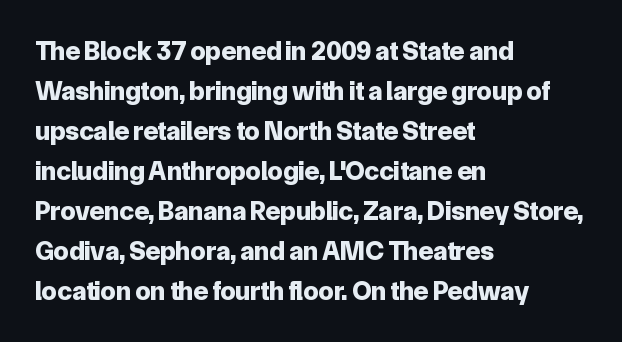
Q: Is the text bold? A: Yes.
Q: Is the text italic (slanted)? A: No, it is upright.
Q: Is the text underlined? A: No.
Q: How is the paragraph aligned? A: Left-aligned.
Q: Is the spacing between letters normal or unusually wide? A: Normal.
Q: Is the spacing between lines tight, normal or loose? A: Normal.
